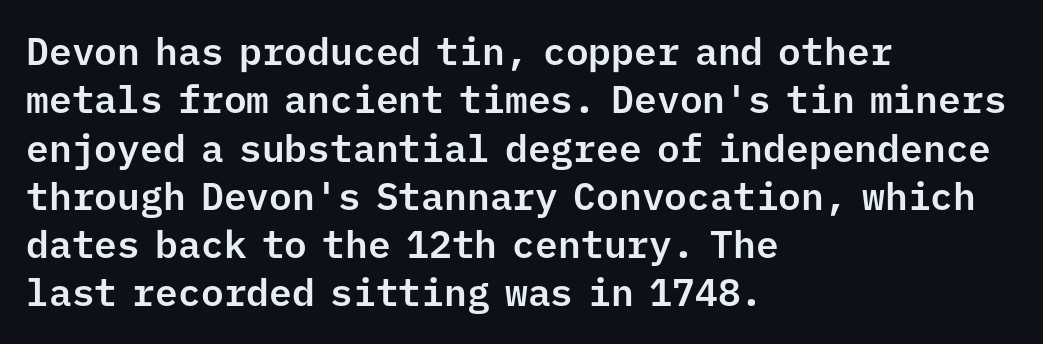
The image shows 38 px sans-serif type, upright, monospaced; set left-aligned, normal line spacing (1.27x), normal letter spacing, not underlined; low stroke contrast and a medium x-height.
